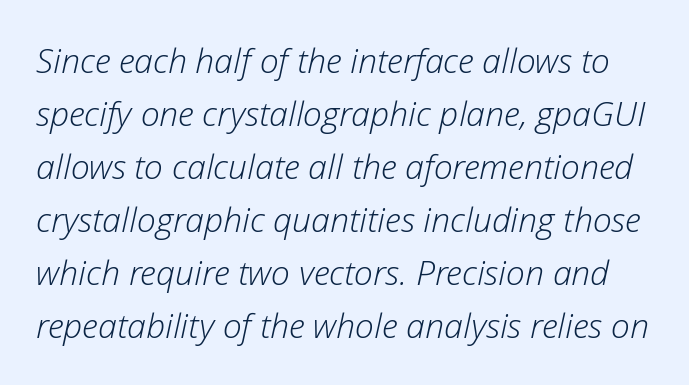
{"italic": "yes", "lean": "right", "slant_degrees": 12, "bold": "no", "weight": "light", "width": "normal", "stroke_contrast": "low", "x_height": "medium", "monospaced": "no", "underline": "no", "line_spacing": "normal", "line_spacing_ratio": 1.56, "letter_spacing": "normal", "letter_spacing_em": 0.0, "glyph_px": 34}
